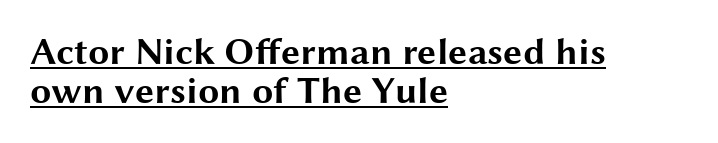
Is this a fixed-width face? No — the glyphs have proportional, varying widths. Are there feet on the stems? There aren't — it's a sans. The rendered words wear a rule along their underside. You could call the tracking neutral — neither tight nor loose. The leading is snug, giving the passage a crowded texture. In terms of weight, the rendering is a true, heavy bold.
